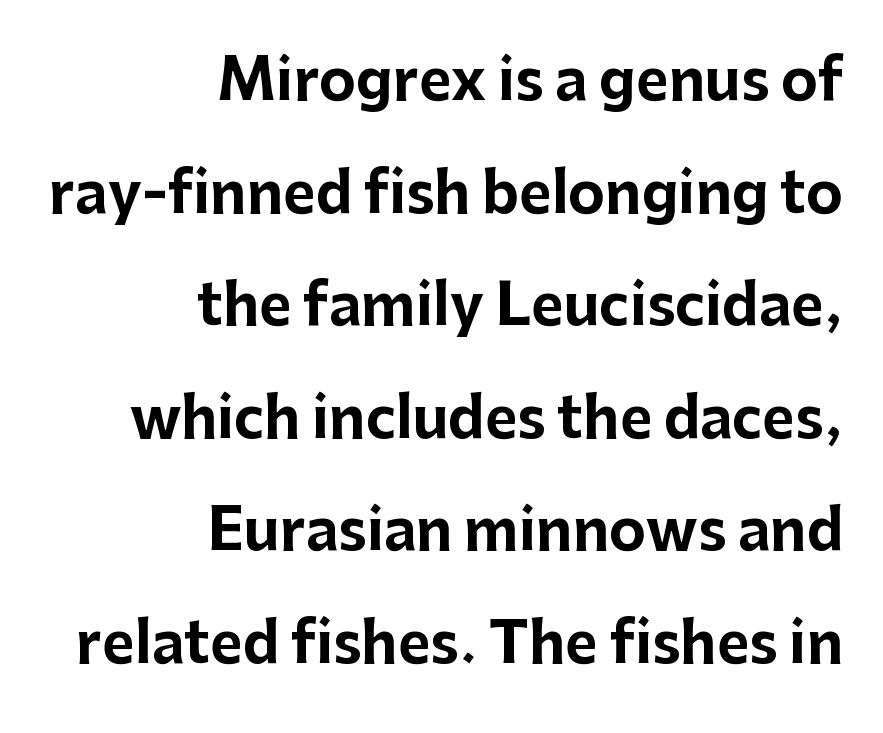
Q: Is the text bold? A: Yes.
Q: Is the text italic (slanted)? A: No, it is upright.
Q: Is the typeface a serif or a sans-serif typeface? A: Sans-serif.
Q: Is the text underlined? A: No.
Q: How is the paragraph aligned? A: Right-aligned.
Q: Is the spacing between letters normal or unusually wide? A: Normal.
Q: Is the spacing between lines tight, normal or loose? A: Loose.
Q: Width (condensed, normal, or wide)? A: Normal.
Q: Stroke contrast? A: Low.
Q: x-height? A: Medium.
Q: Monospaced? A: No.
